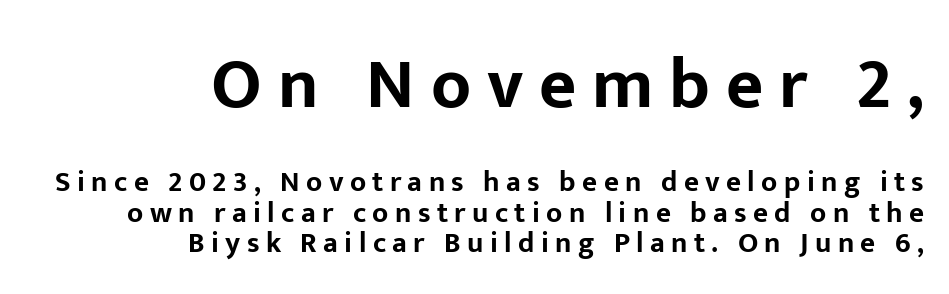
Regarding serifs, this sample does without them. Descenders hang freely into open space. As a designer I'd log this as weight 700, bold. The lettering holds an erect, upright posture throughout. Summary of vertical rhythm: compact, with narrow interline spacing. Is this a fixed-width face? No — the glyphs have proportional, varying widths.
